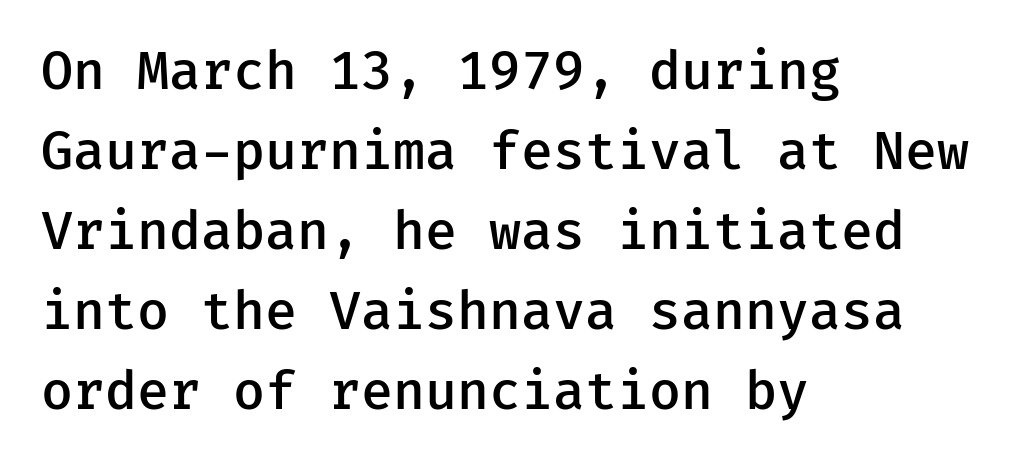
In terms of leading, this rendering sits right in the middle. Ascenders rise straight up at ninety degrees. Here the glyphs are tracked normally, forming tight word shapes. Has an underline been added? It has not. The letters are semibold — heavier than regular but short of a full bold. Line starts are locked; line ends wander.
